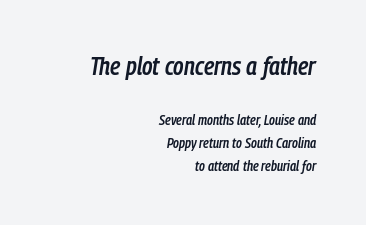
Q: Is the text bold? A: Semi-bold.
Q: Is the text italic (slanted)? A: Yes, it leans right by about 9 degrees.
Q: Is the text underlined? A: No.
Q: How is the paragraph aligned? A: Right-aligned.
Q: Is the spacing between letters normal or unusually wide? A: Normal.
Q: Is the spacing between lines tight, normal or loose? A: Normal.
Q: Which block of text is set in a larger size, the first (top) or the second (bottom)? A: The first (top) one.
